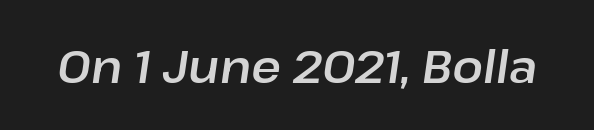
The tracking reads as untouched default to a designer's eye. Varying glyph widths throughout — classic text-font behaviour. A bare baseline throughout the passage. Observe the lean: these are italic letterforms.
